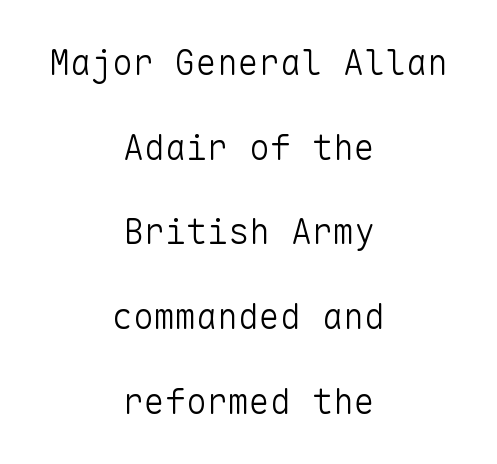
The image shows 35 px light sans-serif type, upright, monospaced; set centered, loose line spacing (2.42x), normal letter spacing, not underlined; low stroke contrast and a medium x-height.
